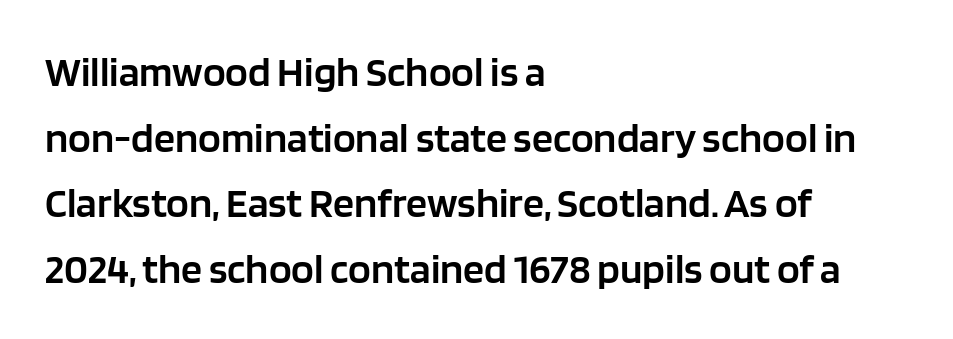
{"serif": "no", "italic": "no", "bold": "semi", "weight": "semibold", "width": "normal", "stroke_contrast": "low", "x_height": "large", "monospaced": "no", "underline": "no", "align": "left", "line_spacing": "normal", "line_spacing_ratio": 1.56, "letter_spacing": "normal", "letter_spacing_em": 0.0, "glyph_px": 42}
